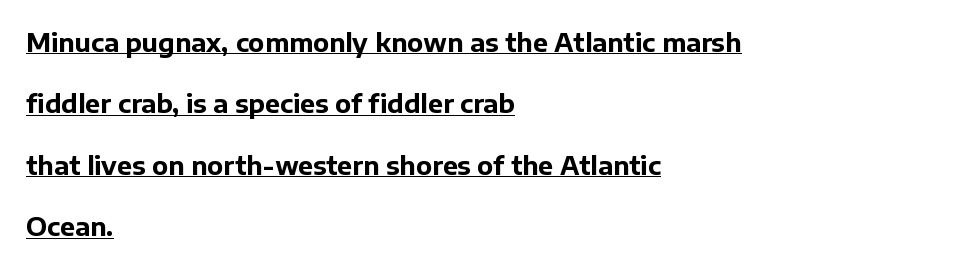
{"italic": "no", "bold": "yes", "underline": "yes", "align": "left", "line_spacing": "loose", "line_spacing_ratio": 2.46, "letter_spacing": "normal", "letter_spacing_em": 0.0, "glyph_px": 25}
